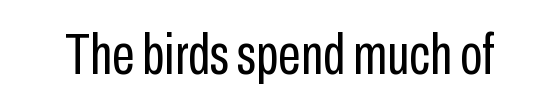
The image shows 58 px regular-weight, condensed sans-serif type, upright; set normal letter spacing, not underlined; low stroke contrast and a medium x-height.
